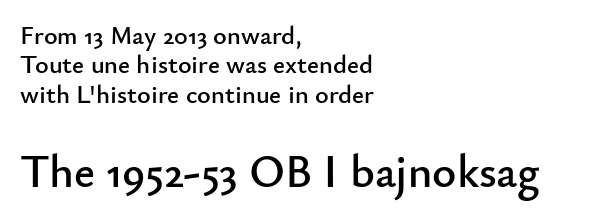
The image shows 46 px sans-serif type, upright; set left-aligned, tight line spacing (1.13x), normal letter spacing, not underlined; the second (bottom) block is 1.77x larger; low stroke contrast and a small x-height.
